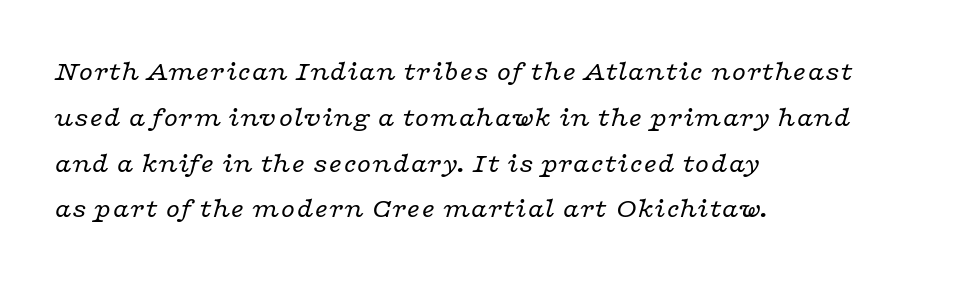
The font family rendered here belongs to the serif group. The rendering uses natural spacing where letterforms have individual widths. Words appear dense and cohesive because spacing is normal. The block of text has a typical density, with ordinary space between rows.
